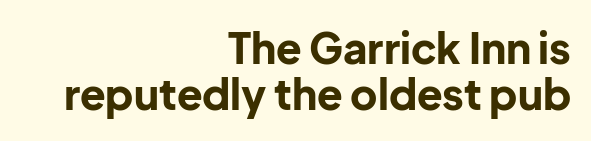
Posture: upright roman. The space between consecutive lines is stingy. Character widths vary here, with narrow letters taking less room than wide ones. Caption: standard tracking, unaltered.
